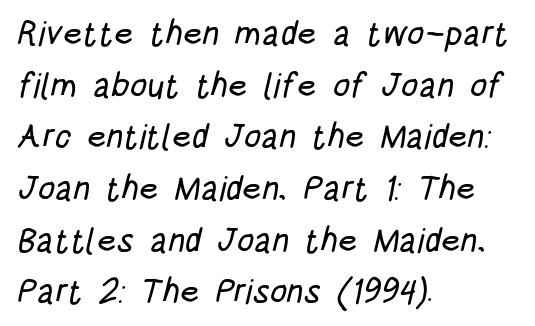
The image shows 34 px condensed sans-serif type; set left-aligned, normal line spacing (1.52x), normal letter spacing, not underlined; low stroke contrast and a large x-height.
